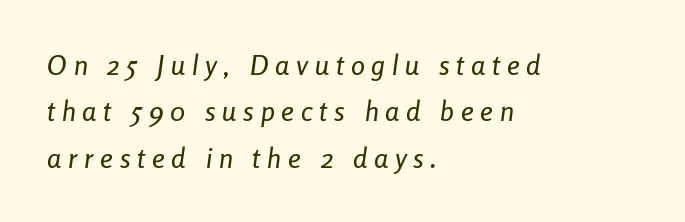
{"italic": "yes", "lean": "right", "slant_degrees": 8, "width": "condensed", "stroke_contrast": "low", "x_height": "medium", "monospaced": "no", "underline": "no", "align": "left", "line_spacing": "normal", "line_spacing_ratio": 1.66, "letter_spacing": "wide", "letter_spacing_em": 0.24, "glyph_px": 28}
